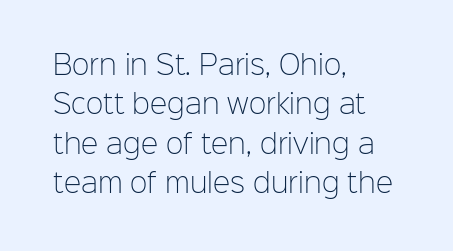
A typesetter would mark this as roman, not italic. Does the leading feel generous? No, just average. The typesetter chose a ragged-right arrangement here. The gaps between neighbouring characters are ordinary and unremarkable. Is this a heavy cut? Hardly; it is regular or lighter. The space directly below the letters is spotless.
